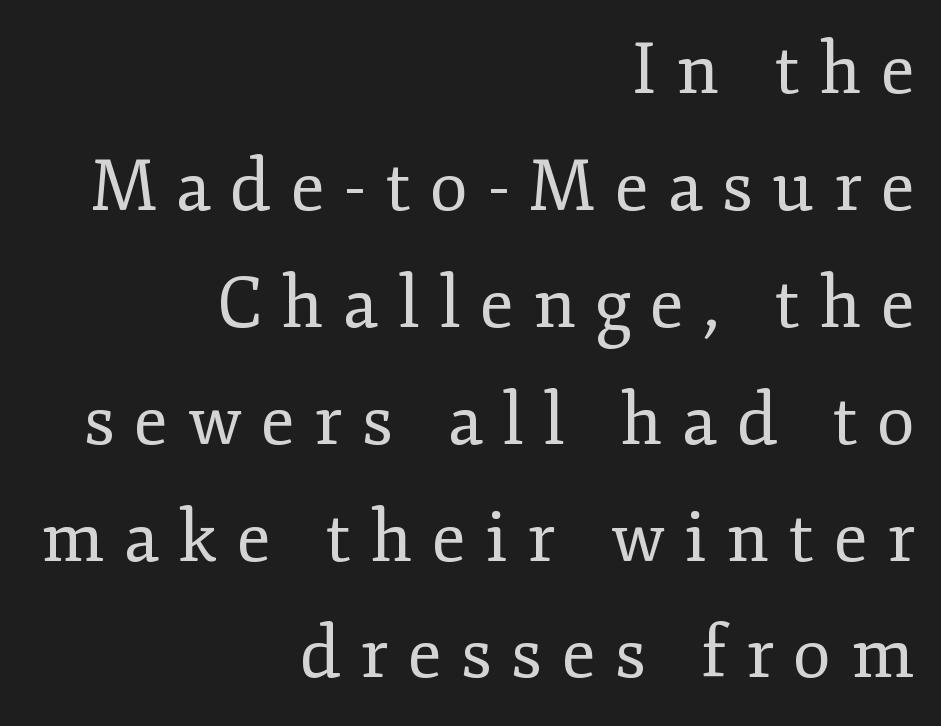
The image shows 70 px regular-weight serif type, upright; set right-aligned, normal line spacing (1.67x), unusually wide letter spacing (+0.28 em), not underlined; low stroke contrast and a small x-height.
